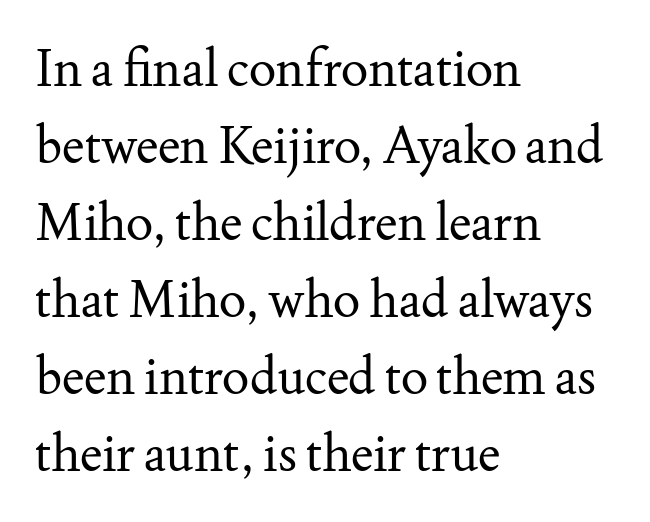
Q: Is the text bold? A: No.
Q: Is the text italic (slanted)? A: No, it is upright.
Q: Is the typeface a serif or a sans-serif typeface? A: Serif.
Q: Is the text underlined? A: No.
Q: How is the paragraph aligned? A: Left-aligned.
Q: Is the spacing between letters normal or unusually wide? A: Normal.
Q: Is the spacing between lines tight, normal or loose? A: Normal.
Q: Width (condensed, normal, or wide)? A: Normal.
Q: Stroke contrast? A: Medium.
Q: x-height? A: Small.
Q: Monospaced? A: No.
